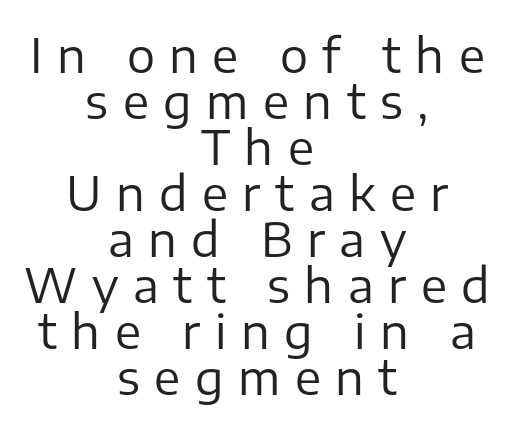
Q: Is the text bold? A: No.
Q: Is the text italic (slanted)? A: No, it is upright.
Q: Is the typeface a serif or a sans-serif typeface? A: Sans-serif.
Q: Is the text underlined? A: No.
Q: How is the paragraph aligned? A: Centered.
Q: Is the spacing between letters normal or unusually wide? A: Unusually wide.
Q: Is the spacing between lines tight, normal or loose? A: Tight.
Q: Width (condensed, normal, or wide)? A: Normal.
Q: Stroke contrast? A: Low.
Q: x-height? A: Medium.
Q: Monospaced? A: No.
